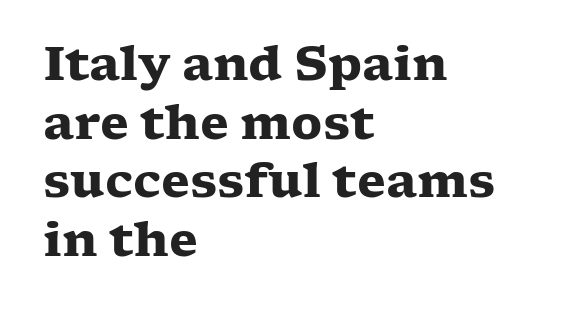
{"serif": "yes", "italic": "no", "bold": "yes", "weight": "heavy", "width": "wide", "stroke_contrast": "low", "x_height": "medium", "monospaced": "no", "underline": "no", "align": "left", "line_spacing": "normal", "line_spacing_ratio": 1.25, "letter_spacing": "normal", "letter_spacing_em": 0.0, "glyph_px": 47}
